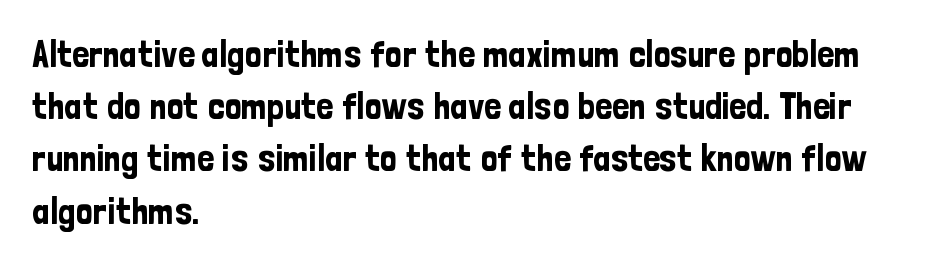
The image shows 37 px condensed sans-serif type, upright; set left-aligned, normal line spacing (1.41x), normal letter spacing, not underlined; low stroke contrast and a medium x-height.
